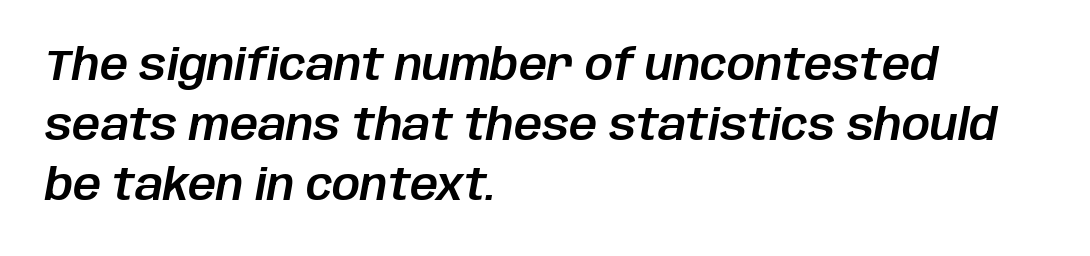
Q: Is the text italic (slanted)? A: Yes, it leans right by about 10 degrees.
Q: Is the text underlined? A: No.
Q: How is the paragraph aligned? A: Left-aligned.
Q: Is the spacing between letters normal or unusually wide? A: Normal.
Q: Is the spacing between lines tight, normal or loose? A: Normal.
Q: Width (condensed, normal, or wide)? A: Normal.
Q: Stroke contrast? A: Low.
Q: x-height? A: Large.
Q: Monospaced? A: No.
